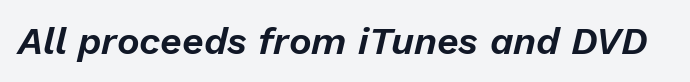
{"italic": "yes", "lean": "right", "slant_degrees": 13, "width": "normal", "stroke_contrast": "low", "x_height": "medium", "monospaced": "no", "underline": "no", "letter_spacing": "normal", "letter_spacing_em": 0.0, "glyph_px": 38}
